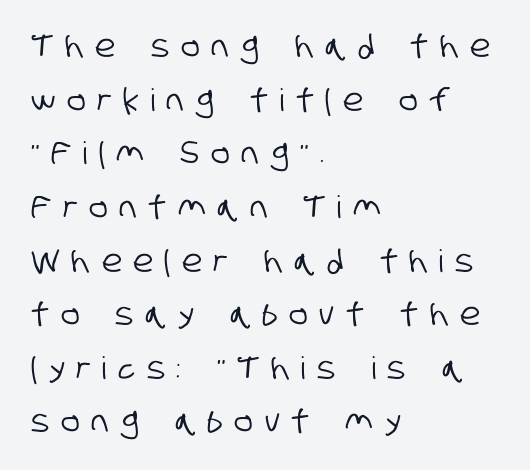
Horizontal alignment here is leftward, the default for most running prose. Typographically, this falls in the sans-serif category. Unmarked baselines from the first word to the last. Proportional: the letters do not fall into vertical columns.
